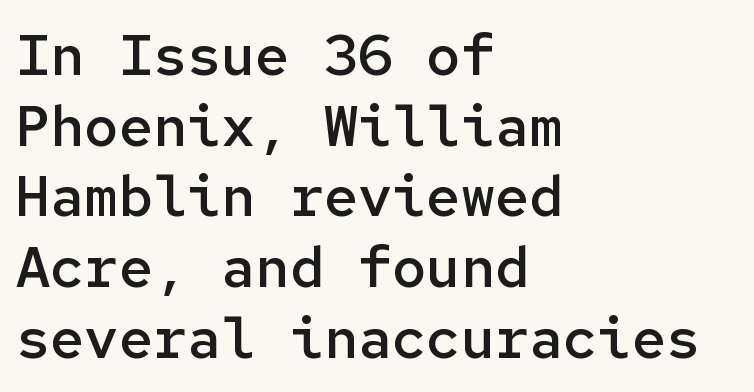
Monospaced: the letters line up in strict vertical columns. Bold? Not quite — semibold, heavier than regular but stopping short. The passage shown is typeset with a sans-serif family. When letters stand straight like this, we call the style roman or upright.
